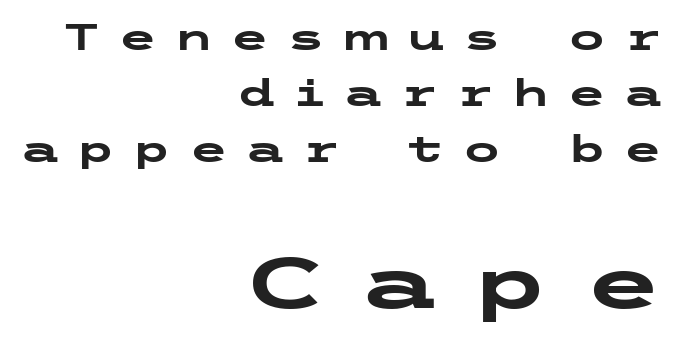
The image shows 72 px heavy, wide sans-serif type, upright; set right-aligned, normal line spacing (1.55x), unusually wide letter spacing (+0.46 em), not underlined; the second (bottom) block is 2.0x larger; low stroke contrast and a medium x-height.
